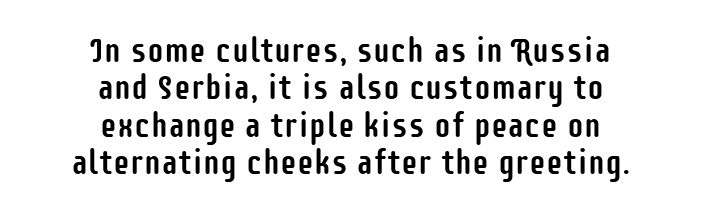
{"serif": "no", "italic": "no", "width": "condensed", "stroke_contrast": "low", "x_height": "large", "monospaced": "no", "underline": "no", "align": "center", "line_spacing": "tight", "line_spacing_ratio": 1.1, "letter_spacing": "normal", "letter_spacing_em": 0.0, "glyph_px": 34}
